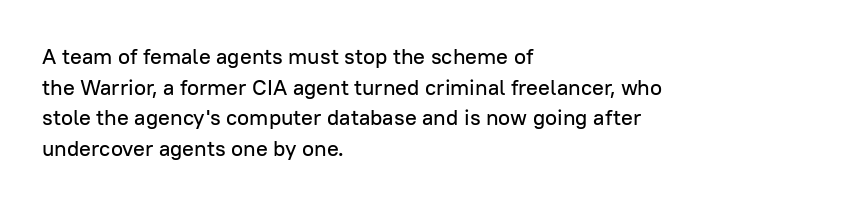
{"italic": "no", "underline": "no", "align": "left", "line_spacing": "normal", "line_spacing_ratio": 1.39, "letter_spacing": "normal", "letter_spacing_em": 0.0, "glyph_px": 22}
